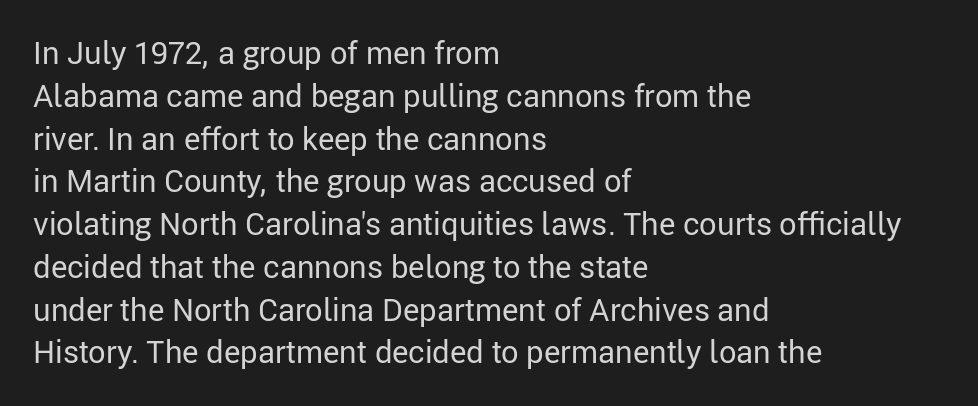
The image shows 31 px regular-weight sans-serif type, upright; set left-aligned, normal line spacing (1.38x), normal letter spacing, not underlined; low stroke contrast and a medium x-height.
